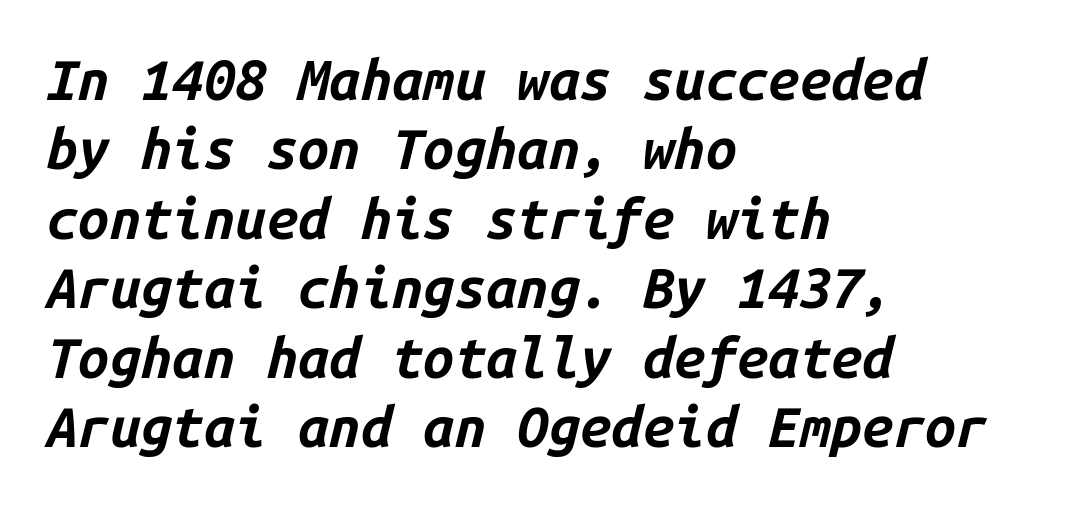
The image shows 56 px bold type, italic (leaning right), monospaced; set left-aligned, line spacing 1.24x, normal letter spacing, not underlined; low stroke contrast and a medium x-height.
